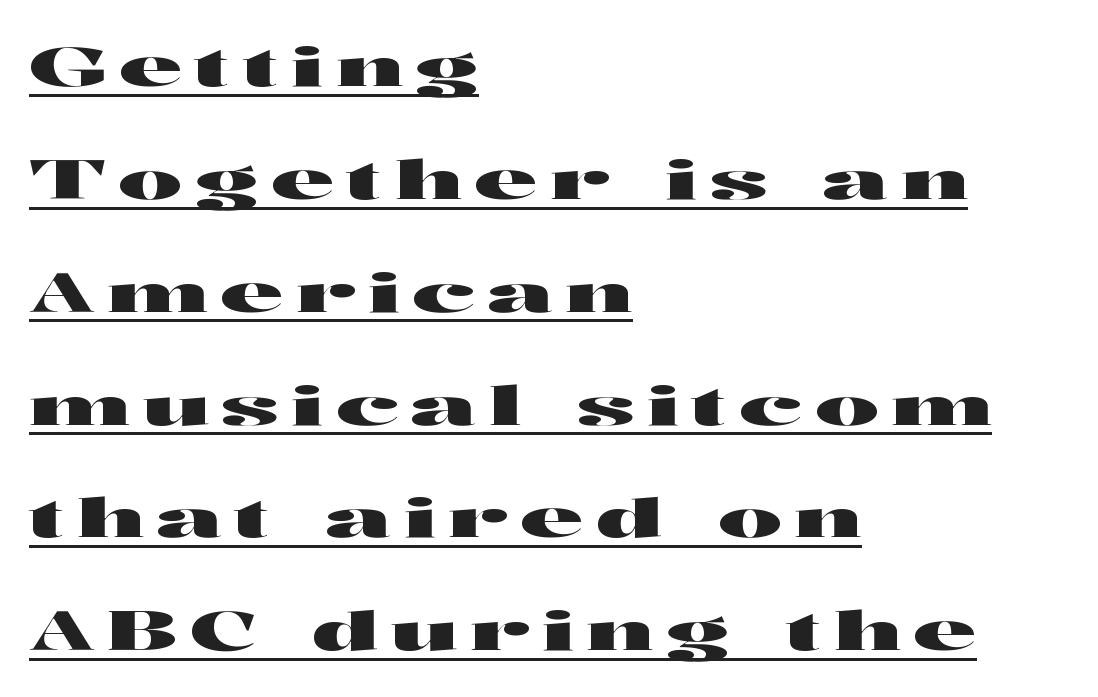
Q: Is the text italic (slanted)? A: No, it is upright.
Q: Is the typeface a serif or a sans-serif typeface? A: Sans-serif.
Q: Is the text underlined? A: Yes.
Q: How is the paragraph aligned? A: Left-aligned.
Q: Is the spacing between letters normal or unusually wide? A: Unusually wide.
Q: Is the spacing between lines tight, normal or loose? A: Loose.
Q: Width (condensed, normal, or wide)? A: Wide.
Q: Stroke contrast? A: High.
Q: x-height? A: Medium.
Q: Monospaced? A: No.
